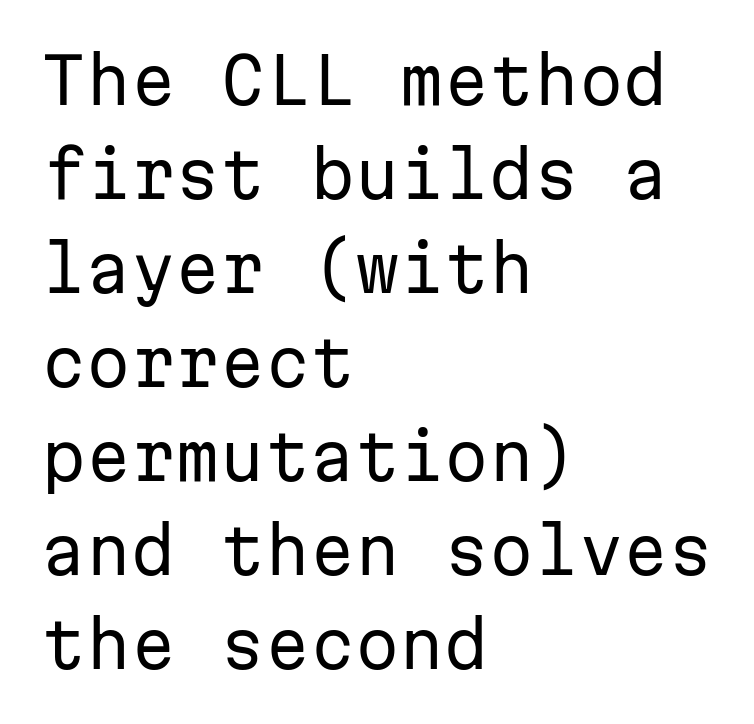
Anything drawn beneath the words? Only blank space. Nothing sits at the stroke ends, so this counts as sans-serif. The line-height multiplier appears to be the usual default. Quick note: not italic, upright. Stems here are at most as thick as an everyday book face.
